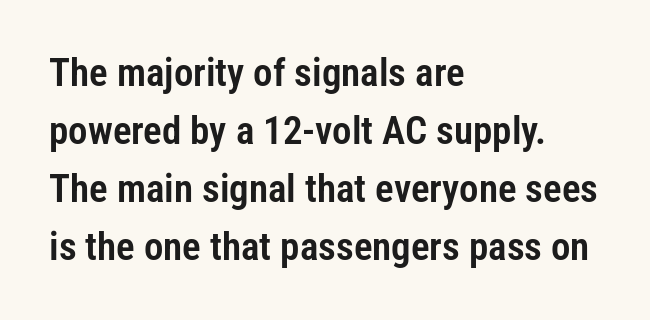
The image shows 39 px condensed sans-serif type, upright; set left-aligned, normal line spacing (1.49x), normal letter spacing, not underlined; low stroke contrast and a medium x-height.
